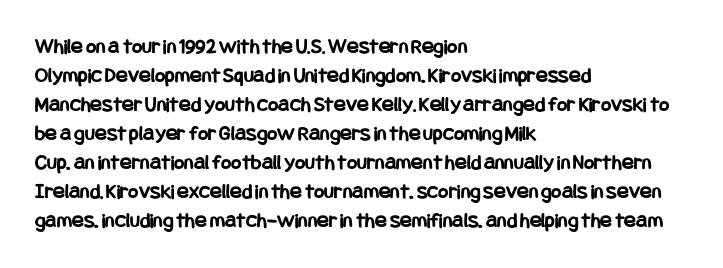
The image shows 22 px bold type, upright; set left-aligned, normal line spacing (1.32x), normal letter spacing, not underlined.
